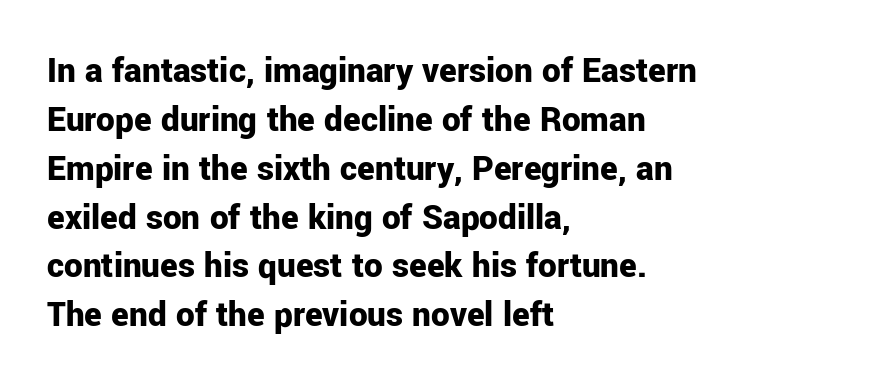
Nothing sits at the stroke ends, so this counts as sans-serif. Every row of glyphs begins at an identical x-position on the left. Compared with typical paragraphs, the rows here are spaced about the same. The face used here is rendered with its standard letterfit.
